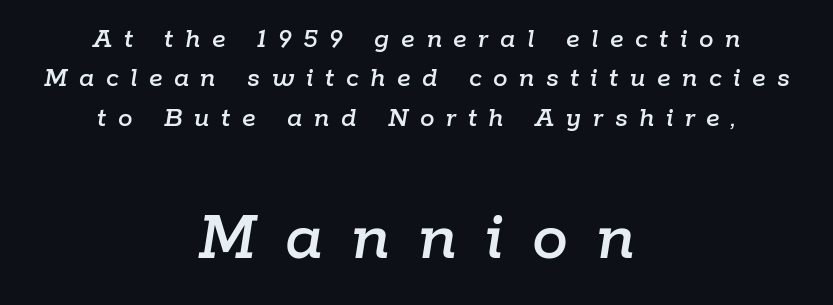
{"italic": "yes", "lean": "right", "slant_degrees": 9, "width": "normal", "stroke_contrast": "low", "x_height": "medium", "monospaced": "no", "underline": "no", "align": "center", "line_spacing": "normal", "line_spacing_ratio": 1.36, "letter_spacing": "wide", "letter_spacing_em": 0.4, "larger_block": "second", "size_ratio": 2.48, "glyph_px": 72}
